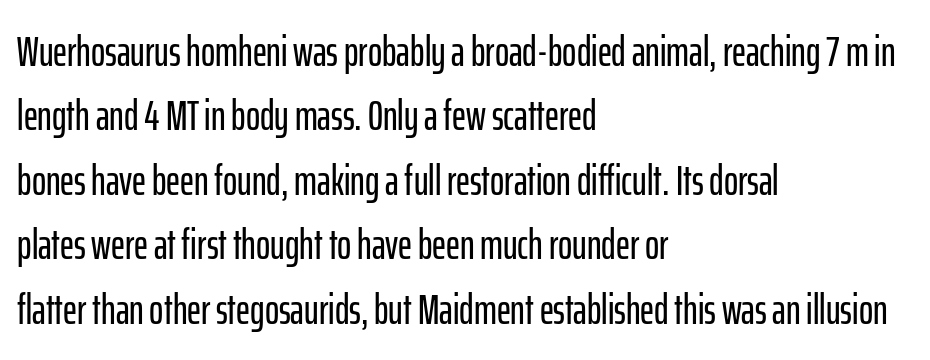
{"serif": "no", "italic": "no", "width": "condensed", "stroke_contrast": "low", "x_height": "medium", "monospaced": "no", "underline": "no", "align": "left", "line_spacing": "normal", "line_spacing_ratio": 1.5, "letter_spacing": "normal", "letter_spacing_em": 0.0, "glyph_px": 43}
